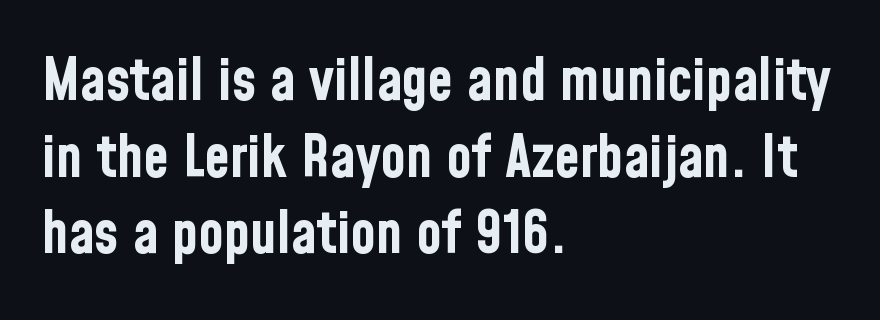
Caption: bold face, heavy strokes. Line beginnings align vertically; line endings do not. Proportional: the letters do not fall into vertical columns. Vertical strokes here are truly vertical. The glyphs are unaccompanied by any horizontal stroke below them. Horizontal bands of white between lines are of average thickness.
